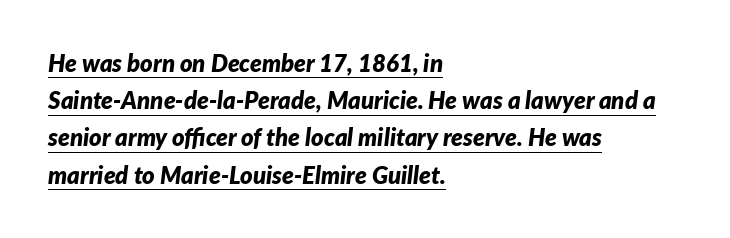
Leftover space on each line is placed entirely after the last word. The face used here appears with an underline applied. The rendering applies a slant to the glyphs. Compared with an ordinary text face, these strokes are far heavier — a full bold. Each word holds together tightly as a unit, with standard inter-letter gaps.
